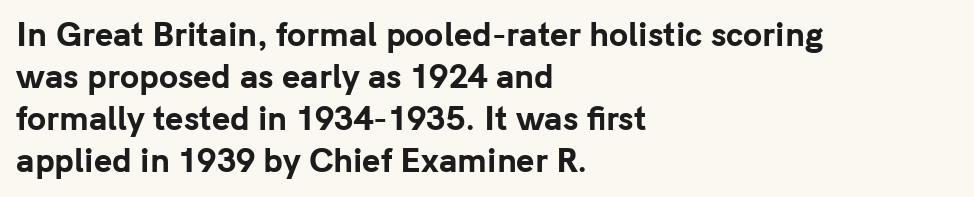
Q: Is the text bold? A: Yes.
Q: Is the text italic (slanted)? A: No, it is upright.
Q: Is the typeface a serif or a sans-serif typeface? A: Sans-serif.
Q: Is the text underlined? A: No.
Q: How is the paragraph aligned? A: Left-aligned.
Q: Is the spacing between letters normal or unusually wide? A: Normal.
Q: Is the spacing between lines tight, normal or loose? A: Normal.
Q: Width (condensed, normal, or wide)? A: Normal.
Q: Stroke contrast? A: Low.
Q: x-height? A: Medium.
Q: Monospaced? A: No.
